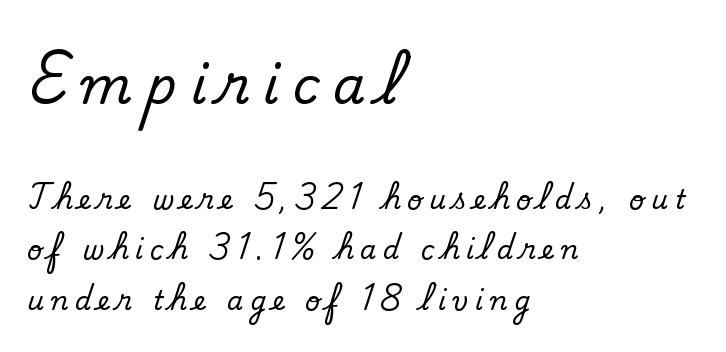
The image shows 52 px regular-weight sans-serif type; set left-aligned, loose line spacing (1.96x), unusually wide letter spacing (+0.26 em), not underlined; the first (top) block is 2.0x larger; low stroke contrast and a small x-height.
